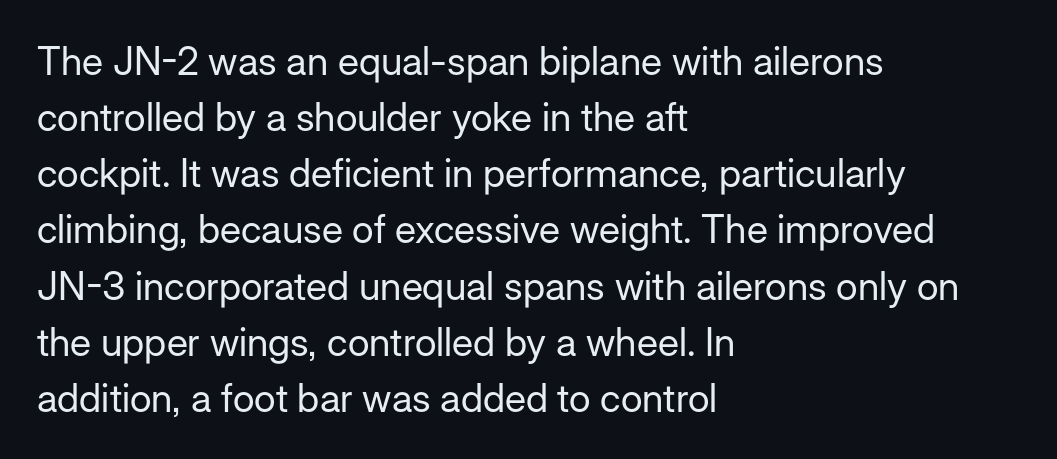
Varying glyph widths throughout — classic text-font behaviour. This is not heavy type; no bold has been used. Observe the absence of serifs on each vertical stroke in this sample. Beneath every word, the page is bare. Compared with typical paragraphs, the rows here are spaced about the same. The paragraph shown leans on its left margin.
